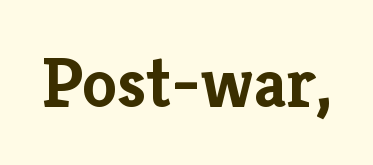
Q: Is the text bold? A: Yes.
Q: Is the text italic (slanted)? A: No, it is upright.
Q: Is the typeface a serif or a sans-serif typeface? A: Serif.
Q: Is the text underlined? A: No.
Q: Is the spacing between letters normal or unusually wide? A: Normal.
Q: Width (condensed, normal, or wide)? A: Normal.
Q: Stroke contrast? A: Low.
Q: x-height? A: Medium.
Q: Monospaced? A: No.
